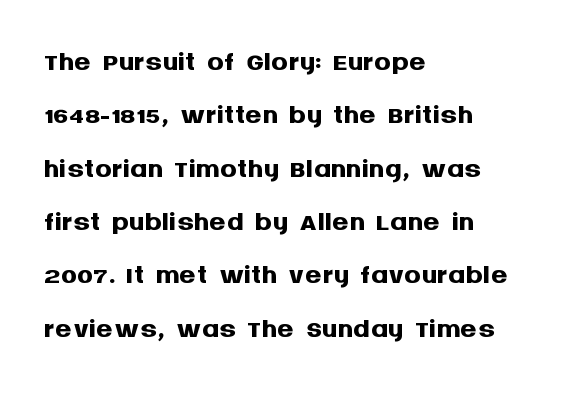
Q: Is the text bold? A: Yes.
Q: Is the text italic (slanted)? A: No, it is upright.
Q: Is the typeface a serif or a sans-serif typeface? A: Sans-serif.
Q: Is the text underlined? A: No.
Q: How is the paragraph aligned? A: Left-aligned.
Q: Is the spacing between letters normal or unusually wide? A: Normal.
Q: Is the spacing between lines tight, normal or loose? A: Normal.
Q: Width (condensed, normal, or wide)? A: Normal.
Q: Stroke contrast? A: Medium.
Q: x-height? A: Large.
Q: Monospaced? A: No.
